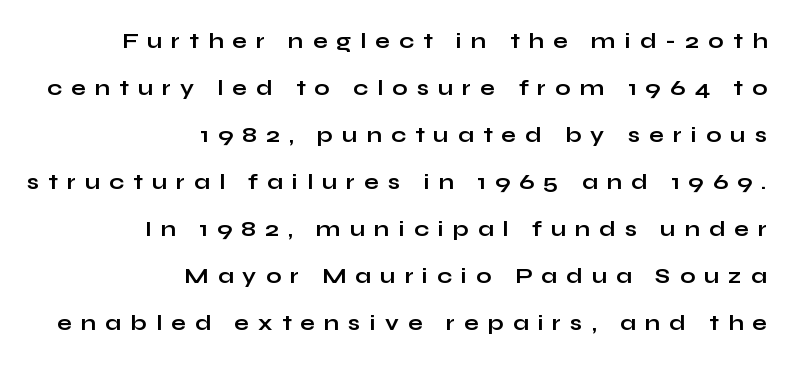
{"italic": "no", "bold": "yes", "underline": "no", "align": "right", "line_spacing": "loose", "line_spacing_ratio": 2.14, "letter_spacing": "wide", "letter_spacing_em": 0.41, "glyph_px": 22}
